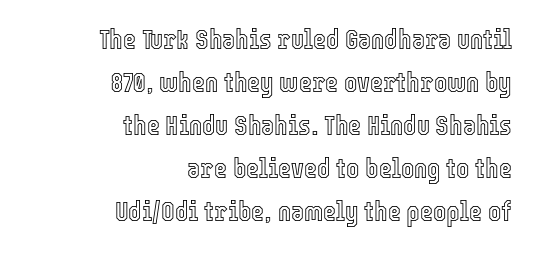
{"italic": "no", "width": "condensed", "x_height": "medium", "monospaced": "no", "underline": "no", "align": "right", "line_spacing": "normal", "line_spacing_ratio": 1.54, "letter_spacing": "normal", "letter_spacing_em": 0.0, "glyph_px": 28}
